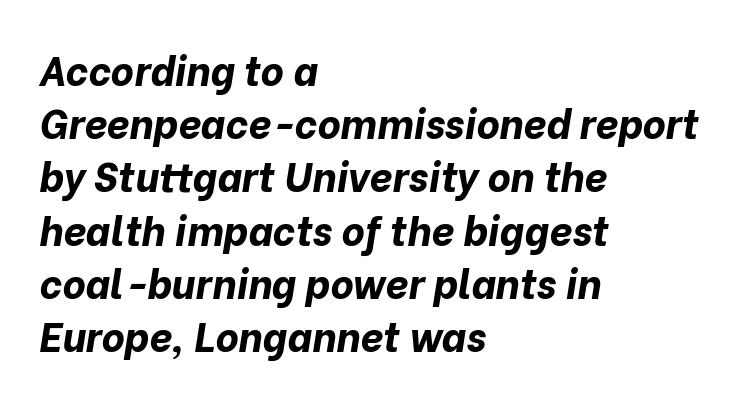
{"italic": "yes", "lean": "right", "slant_degrees": 10, "bold": "yes", "weight": "bold", "width": "normal", "stroke_contrast": "low", "x_height": "medium", "monospaced": "no", "underline": "no", "align": "left", "line_spacing": "normal", "line_spacing_ratio": 1.33, "letter_spacing": "normal", "letter_spacing_em": 0.0, "glyph_px": 40}
